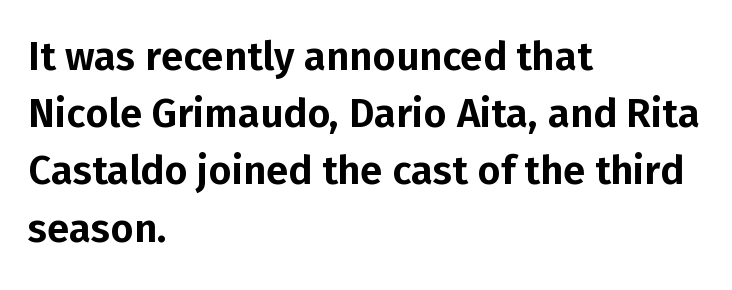
Q: Is the text italic (slanted)? A: No, it is upright.
Q: Is the typeface a serif or a sans-serif typeface? A: Sans-serif.
Q: Is the text underlined? A: No.
Q: How is the paragraph aligned? A: Left-aligned.
Q: Is the spacing between letters normal or unusually wide? A: Normal.
Q: Is the spacing between lines tight, normal or loose? A: Normal.
Q: Width (condensed, normal, or wide)? A: Normal.
Q: Stroke contrast? A: Low.
Q: x-height? A: Medium.
Q: Monospaced? A: No.
